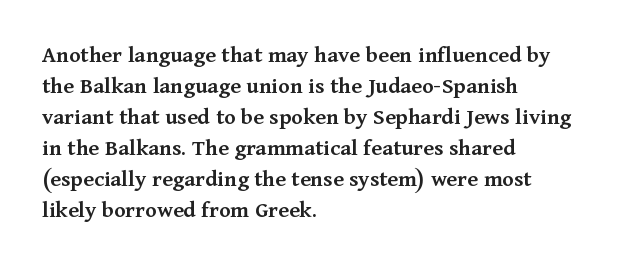
The strip under each line holds only bare page. Default kerning and tracking; the words read as compact shapes. This is the regular roman posture of the typeface. Regular leading. One-word summary of the alignment: left.
